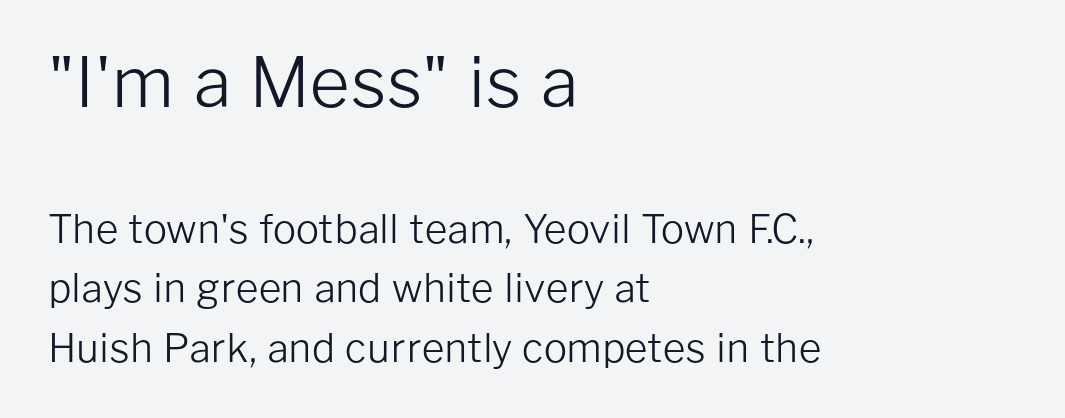
Q: Is the text bold? A: No.
Q: Is the text italic (slanted)? A: No, it is upright.
Q: Is the typeface a serif or a sans-serif typeface? A: Sans-serif.
Q: Is the text underlined? A: No.
Q: How is the paragraph aligned? A: Left-aligned.
Q: Is the spacing between letters normal or unusually wide? A: Normal.
Q: Is the spacing between lines tight, normal or loose? A: Normal.
Q: Which block of text is set in a larger size, the first (top) or the second (bottom)? A: The first (top) one.
Q: Width (condensed, normal, or wide)? A: Normal.
Q: Stroke contrast? A: Low.
Q: x-height? A: Medium.
Q: Monospaced? A: No.
